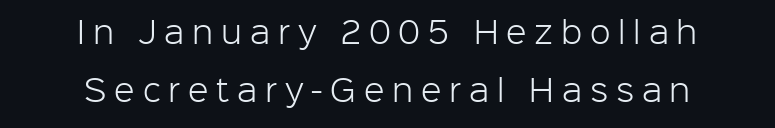
Ascenders rise straight up at ninety degrees. You could only call the tracking loose — the letters float apart. Underlining? Definitely not there. A typesetter would call this proportional, since set widths differ per character. Neither beginnings nor endings align; midpoints do. A typesetter would call this leading open, well beyond the default.
